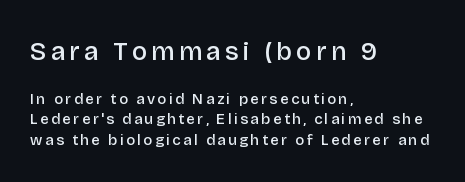
This layout puts the oversized block above and the modest block below. This sample is left-justified, so line endings fall wherever the words run out. Leading: standard. Quick note: underline off. These words are printed semibold, heavier than regular yet not bold.
